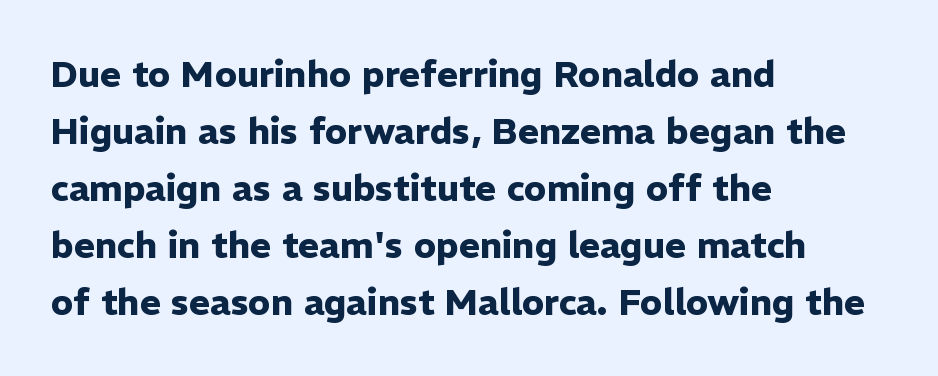
{"serif": "no", "italic": "no", "bold": "yes", "weight": "heavy", "width": "normal", "stroke_contrast": "low", "x_height": "medium", "monospaced": "no", "underline": "no", "align": "left", "line_spacing": "normal", "line_spacing_ratio": 1.58, "letter_spacing": "normal", "letter_spacing_em": 0.0, "glyph_px": 36}
